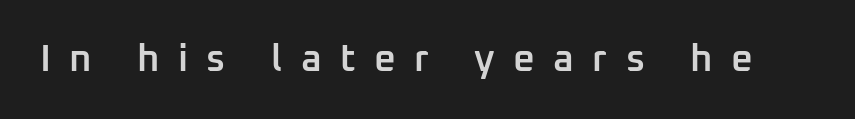
Q: Is the text bold? A: Semi-bold.
Q: Is the text italic (slanted)? A: No, it is upright.
Q: Is the typeface a serif or a sans-serif typeface? A: Sans-serif.
Q: Is the text underlined? A: No.
Q: Is the spacing between letters normal or unusually wide? A: Unusually wide.
Q: Width (condensed, normal, or wide)? A: Normal.
Q: Stroke contrast? A: Low.
Q: x-height? A: Medium.
Q: Monospaced? A: No.
